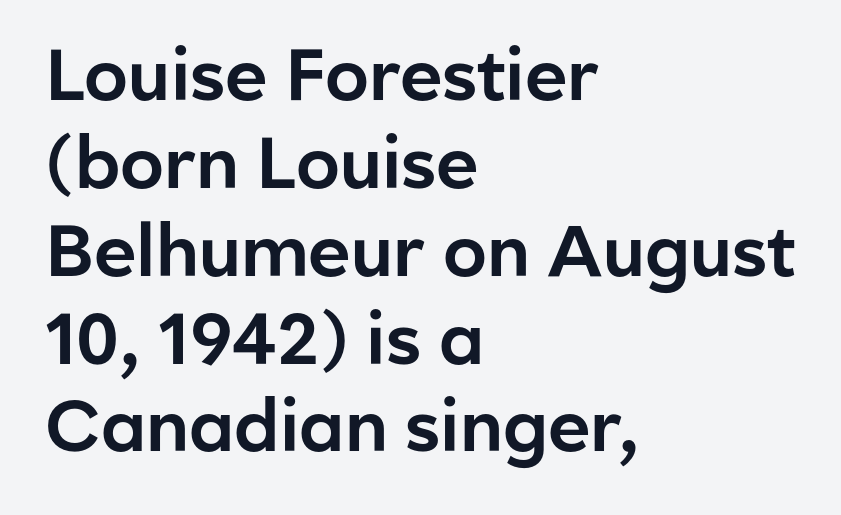
Q: Is the text italic (slanted)? A: No, it is upright.
Q: Is the typeface a serif or a sans-serif typeface? A: Sans-serif.
Q: Is the text underlined? A: No.
Q: How is the paragraph aligned? A: Left-aligned.
Q: Is the spacing between letters normal or unusually wide? A: Normal.
Q: Width (condensed, normal, or wide)? A: Normal.
Q: Stroke contrast? A: Low.
Q: x-height? A: Medium.
Q: Monospaced? A: No.
